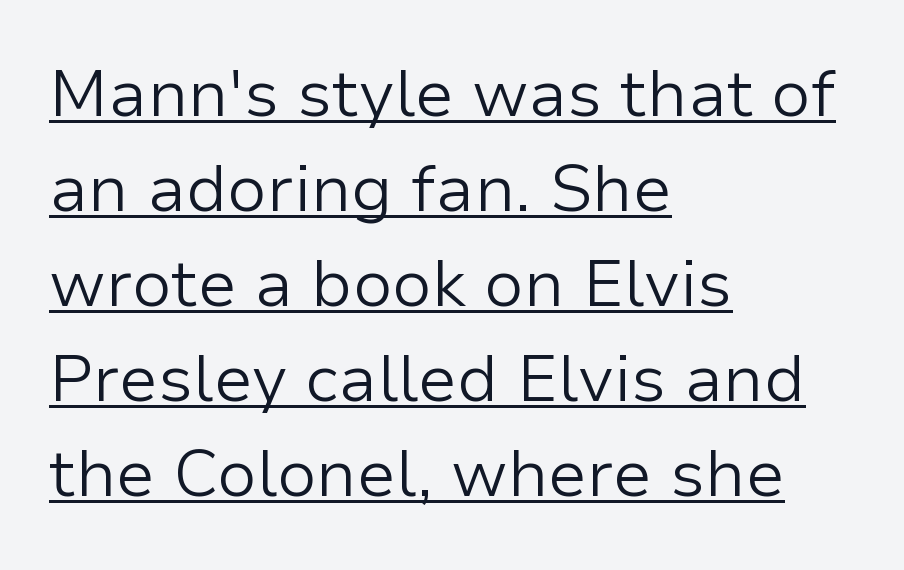
The image shows 66 px light sans-serif type, upright; set left-aligned, normal line spacing (1.44x), normal letter spacing, underlined; low stroke contrast and a medium x-height.
